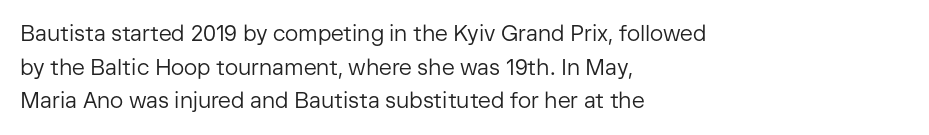
Unbolded letterforms with no extra heft. The letterforms sit shoulder to shoulder at normal distance. Line spacing here is normal. Glance below the letters and you will spot only blank space. Visually the block forms a straight wall on the left and a jagged coastline on the right.
